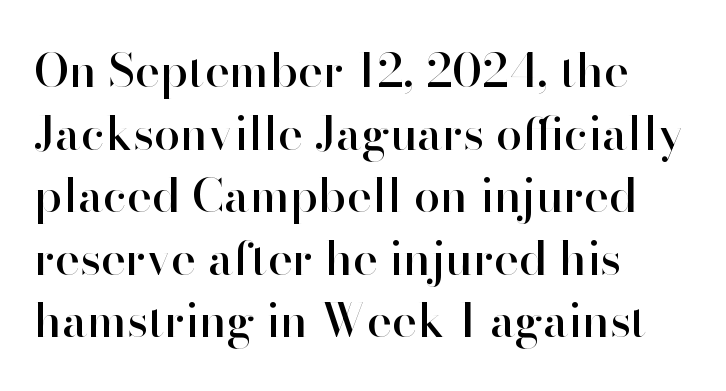
{"serif": "no", "italic": "no", "width": "normal", "stroke_contrast": "high", "x_height": "small", "monospaced": "no", "underline": "no", "align": "left", "line_spacing": "normal", "line_spacing_ratio": 1.33, "letter_spacing": "normal", "letter_spacing_em": 0.0, "glyph_px": 47}
